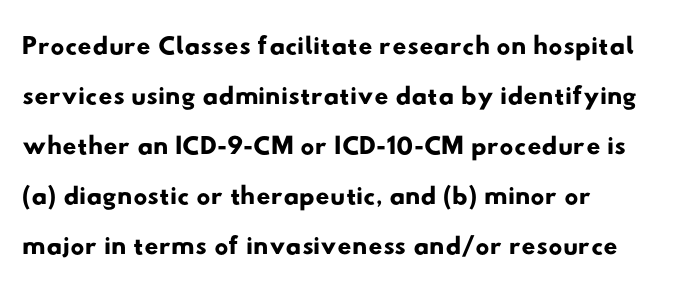
A normal amount of white space separates one row of letters from the next. Note the varied advance widths — an 'i' is clearly narrower than an 'm'. The words here are not underlined. These lines are composed in type without serifs.
